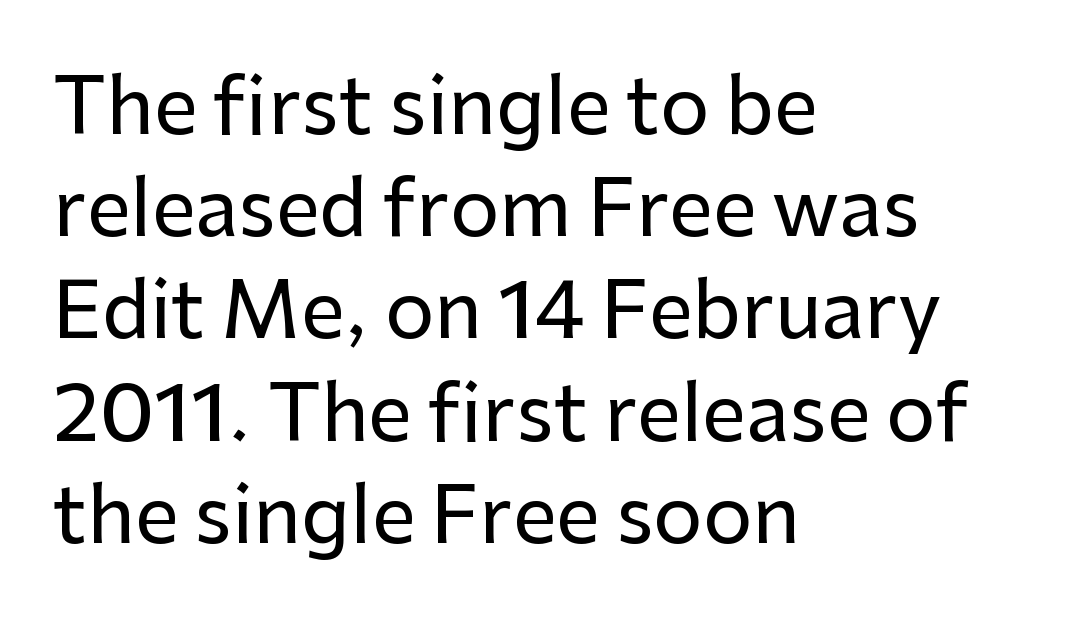
{"serif": "no", "italic": "no", "width": "normal", "stroke_contrast": "low", "x_height": "medium", "monospaced": "no", "underline": "no", "align": "left", "line_spacing": "normal", "line_spacing_ratio": 1.31, "letter_spacing": "normal", "letter_spacing_em": 0.0, "glyph_px": 78}
